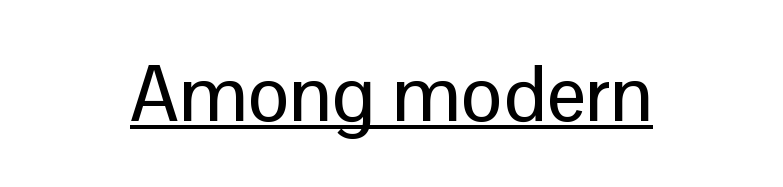
The image shows 78 px sans-serif type, upright; set normal letter spacing, underlined; low stroke contrast and a medium x-height.
